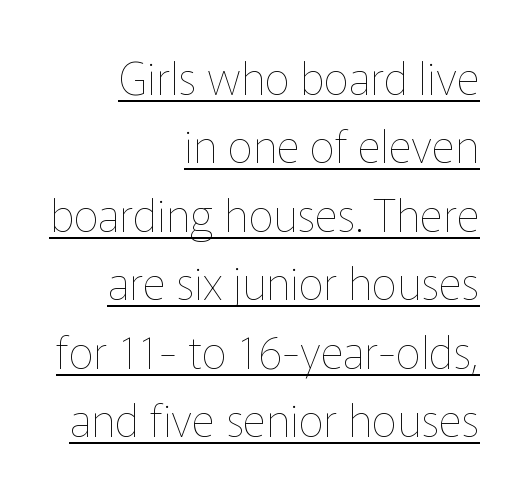
The image shows 45 px thin type, upright; set right-aligned, normal line spacing (1.52x), normal letter spacing, underlined; low stroke contrast and a medium x-height.
